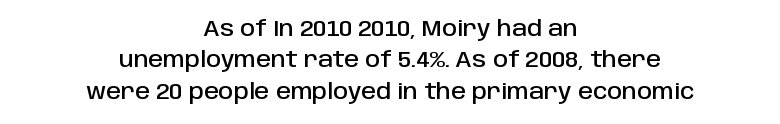
The image shows 21 px text type, upright; set centered, normal line spacing (1.5x), normal letter spacing, not underlined.
